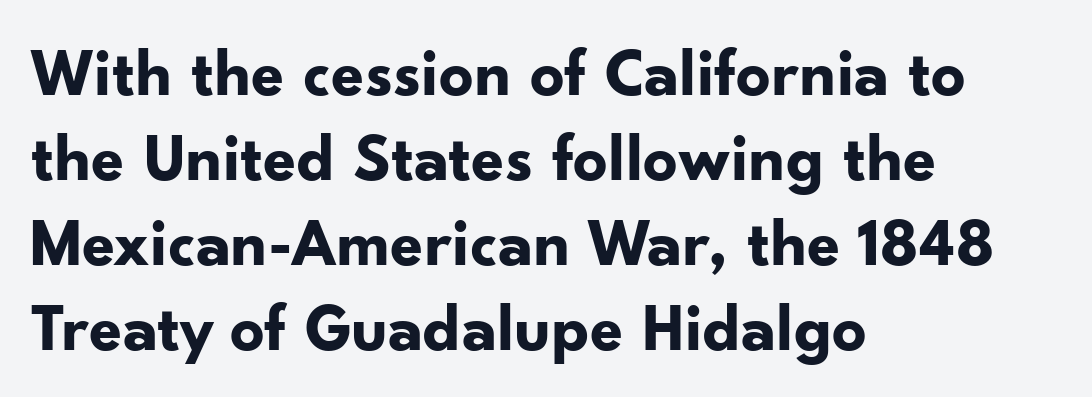
{"serif": "no", "italic": "no", "bold": "yes", "weight": "bold", "width": "normal", "stroke_contrast": "low", "x_height": "small", "monospaced": "no", "underline": "no", "align": "left", "line_spacing": "normal", "line_spacing_ratio": 1.25, "letter_spacing": "normal", "letter_spacing_em": 0.0, "glyph_px": 68}
